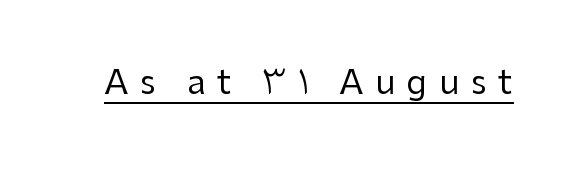
{"serif": "no", "italic": "no", "bold": "no", "weight": "regular", "width": "normal", "stroke_contrast": "low", "x_height": "medium", "monospaced": "no", "underline": "yes", "letter_spacing": "wide", "letter_spacing_em": 0.34, "glyph_px": 34}
